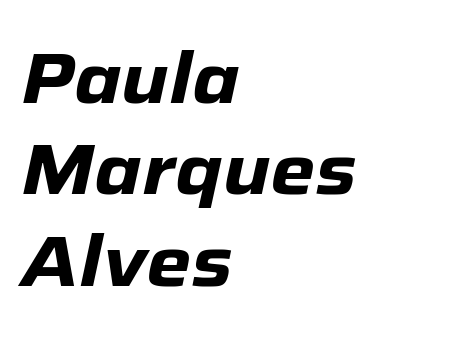
{"italic": "yes", "lean": "right", "slant_degrees": 12, "bold": "yes", "weight": "heavy", "width": "normal", "stroke_contrast": "low", "x_height": "medium", "monospaced": "no", "underline": "no", "align": "left", "line_spacing": "normal", "line_spacing_ratio": 1.27, "letter_spacing": "normal", "letter_spacing_em": 0.0, "glyph_px": 72}
